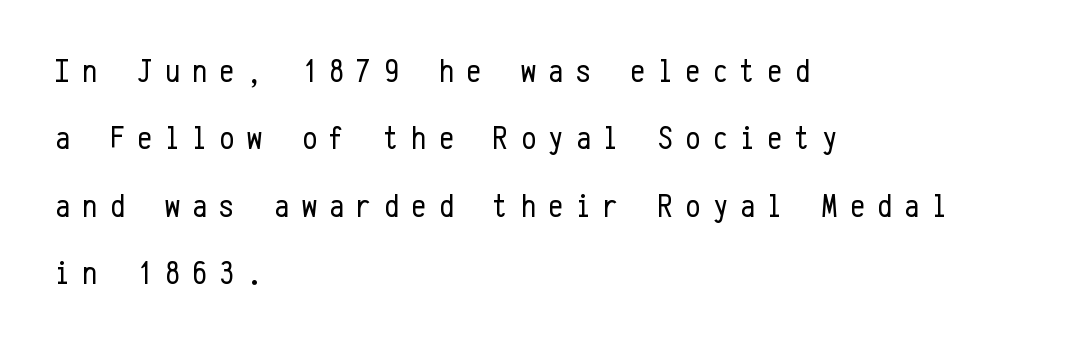
Q: Is the text bold? A: No.
Q: Is the text italic (slanted)? A: No, it is upright.
Q: Is the typeface a serif or a sans-serif typeface? A: Sans-serif.
Q: Is the text underlined? A: No.
Q: How is the paragraph aligned? A: Left-aligned.
Q: Is the spacing between letters normal or unusually wide? A: Unusually wide.
Q: Is the spacing between lines tight, normal or loose? A: Loose.
Q: Width (condensed, normal, or wide)? A: Condensed.
Q: Stroke contrast? A: Low.
Q: x-height? A: Medium.
Q: Monospaced? A: Yes.
